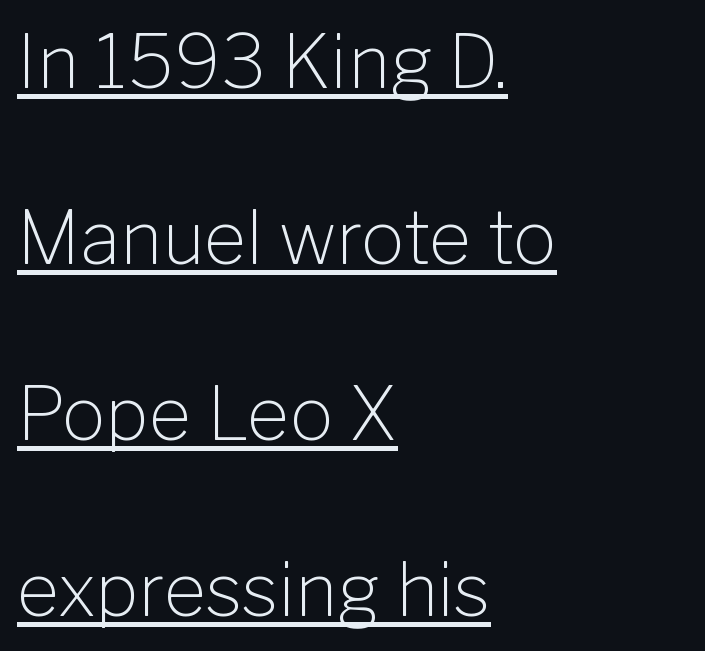
Q: Is the text bold? A: No.
Q: Is the text italic (slanted)? A: No, it is upright.
Q: Is the typeface a serif or a sans-serif typeface? A: Sans-serif.
Q: Is the text underlined? A: Yes.
Q: How is the paragraph aligned? A: Left-aligned.
Q: Is the spacing between letters normal or unusually wide? A: Normal.
Q: Is the spacing between lines tight, normal or loose? A: Loose.
Q: Width (condensed, normal, or wide)? A: Normal.
Q: Stroke contrast? A: Low.
Q: x-height? A: Medium.
Q: Monospaced? A: No.
